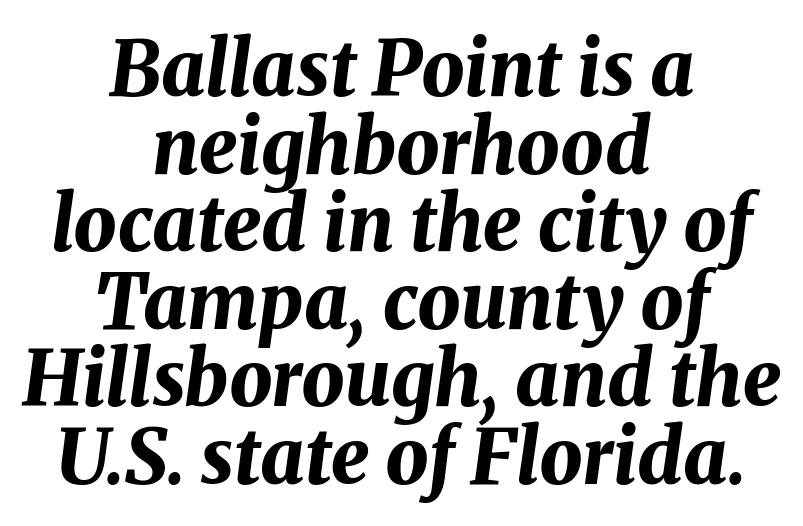
The image shows 76 px bold type, italic (leaning right); set centered, tight line spacing (1.02x), normal letter spacing, not underlined; medium stroke contrast and a medium x-height.
